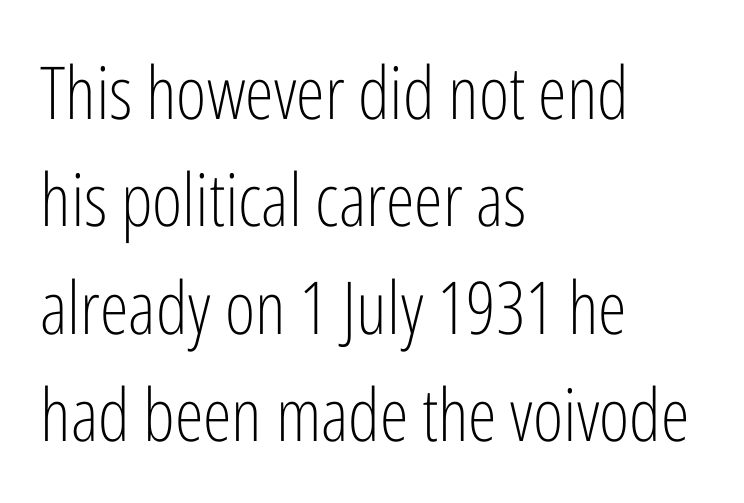
Q: Is the text bold? A: No.
Q: Is the text italic (slanted)? A: No, it is upright.
Q: Is the typeface a serif or a sans-serif typeface? A: Sans-serif.
Q: Is the text underlined? A: No.
Q: How is the paragraph aligned? A: Left-aligned.
Q: Is the spacing between letters normal or unusually wide? A: Normal.
Q: Is the spacing between lines tight, normal or loose? A: Normal.
Q: Width (condensed, normal, or wide)? A: Condensed.
Q: Stroke contrast? A: Low.
Q: x-height? A: Medium.
Q: Monospaced? A: No.
